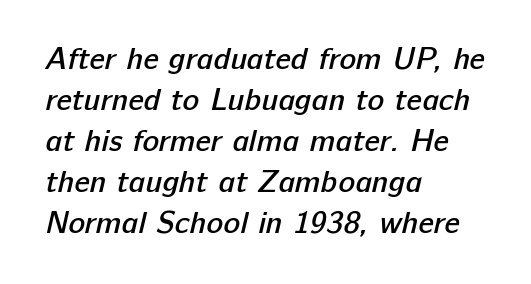
Q: Is the text bold? A: Semi-bold.
Q: Is the typeface a serif or a sans-serif typeface? A: Sans-serif.
Q: Is the text underlined? A: No.
Q: How is the paragraph aligned? A: Left-aligned.
Q: Is the spacing between letters normal or unusually wide? A: Normal.
Q: Is the spacing between lines tight, normal or loose? A: Normal.
Q: Width (condensed, normal, or wide)? A: Normal.
Q: Stroke contrast? A: Low.
Q: x-height? A: Medium.
Q: Monospaced? A: No.
